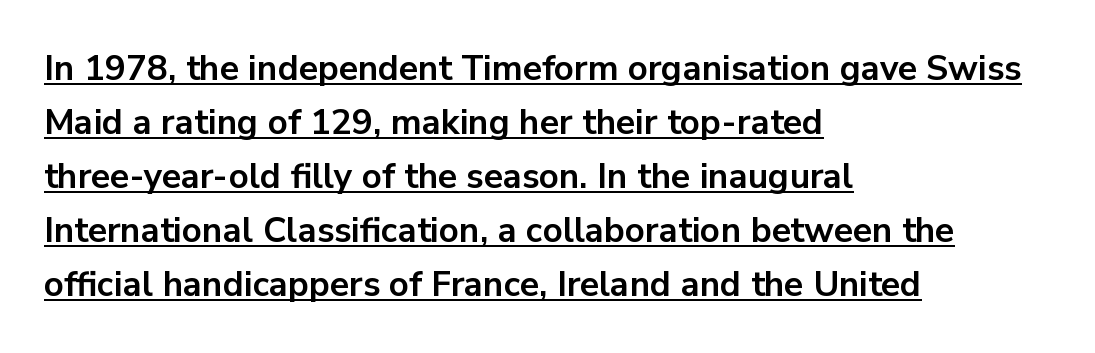
Letter spacing: default. The passage shown is emphatically bold. No feet cap the strokes, marking this as sans-serif type. The letters advance in unequal steps, a hallmark of proportional type.
